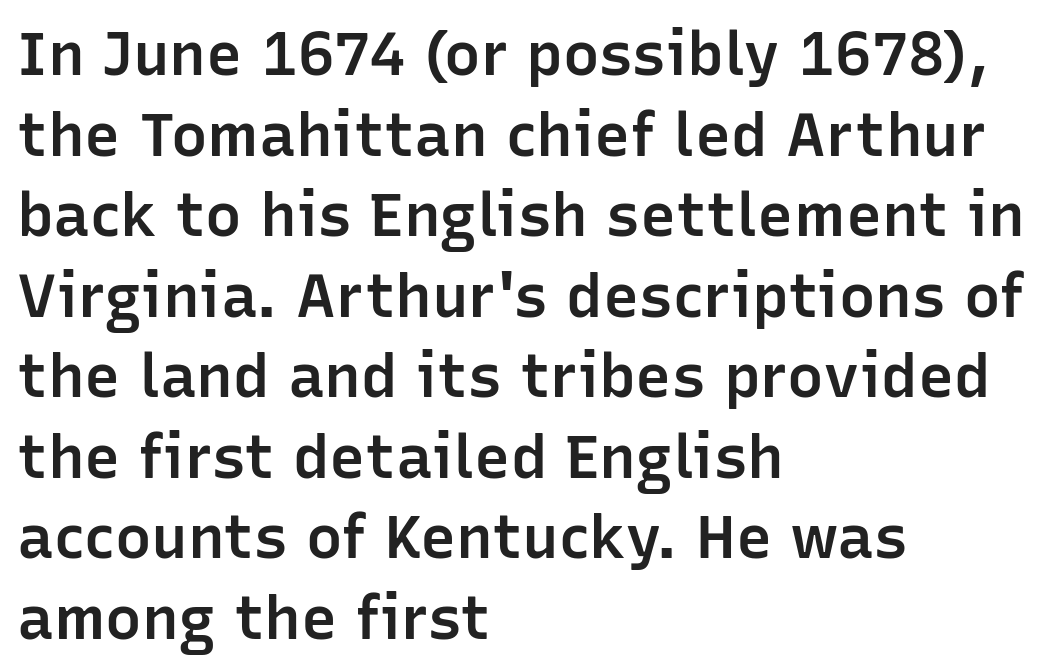
{"serif": "no", "italic": "no", "bold": "semi", "weight": "semibold", "width": "normal", "stroke_contrast": "low", "x_height": "medium", "monospaced": "no", "underline": "no", "align": "left", "line_spacing": "normal", "line_spacing_ratio": 1.32, "letter_spacing": "normal", "letter_spacing_em": 0.0, "glyph_px": 61}
